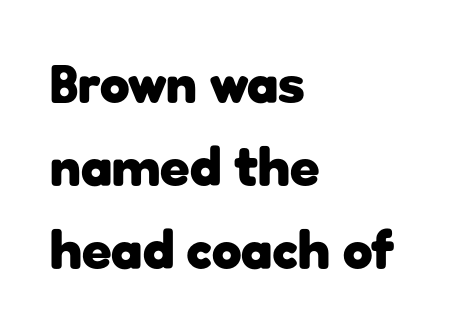
The letters stand upright; this is a roman face. Nope, no serifs anywhere on these letters. The passage shown is not underscored anywhere. The lines are quadded left. Tracking here is standard; glyphs follow each other at the usual distance. Do the characters align in a grid? No, the font is proportional.
